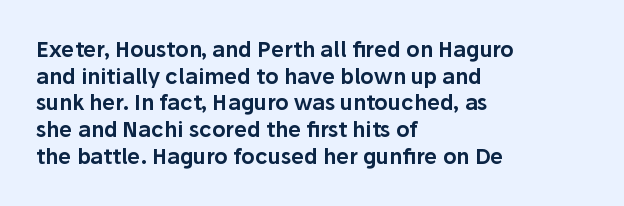
Q: Is the text italic (slanted)? A: No, it is upright.
Q: Is the text underlined? A: No.
Q: How is the paragraph aligned? A: Left-aligned.
Q: Is the spacing between letters normal or unusually wide? A: Normal.
Q: Is the spacing between lines tight, normal or loose? A: Normal.
